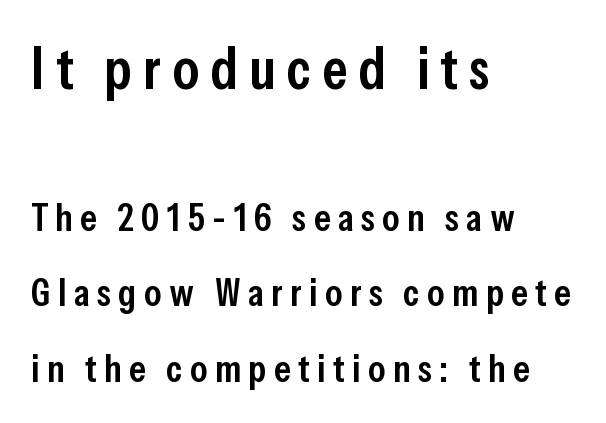
Q: Is the text bold? A: Semi-bold.
Q: Is the text italic (slanted)? A: No, it is upright.
Q: Is the typeface a serif or a sans-serif typeface? A: Sans-serif.
Q: Is the text underlined? A: No.
Q: How is the paragraph aligned? A: Left-aligned.
Q: Is the spacing between lines tight, normal or loose? A: Loose.
Q: Which block of text is set in a larger size, the first (top) or the second (bottom)? A: The first (top) one.
Q: Width (condensed, normal, or wide)? A: Condensed.
Q: Stroke contrast? A: Low.
Q: x-height? A: Medium.
Q: Monospaced? A: No.
